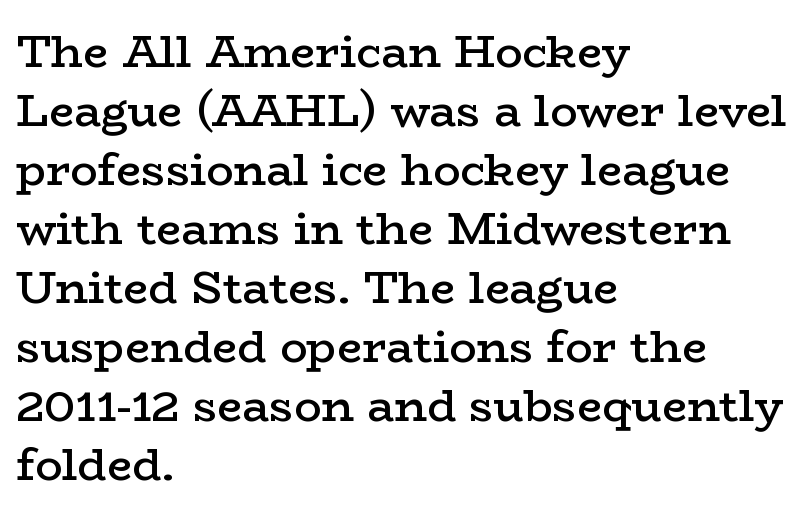
Q: Is the text bold? A: Semi-bold.
Q: Is the text italic (slanted)? A: No, it is upright.
Q: Is the typeface a serif or a sans-serif typeface? A: Serif.
Q: Is the text underlined? A: No.
Q: How is the paragraph aligned? A: Left-aligned.
Q: Is the spacing between letters normal or unusually wide? A: Normal.
Q: Is the spacing between lines tight, normal or loose? A: Normal.
Q: Width (condensed, normal, or wide)? A: Wide.
Q: Stroke contrast? A: Low.
Q: x-height? A: Medium.
Q: Monospaced? A: No.
